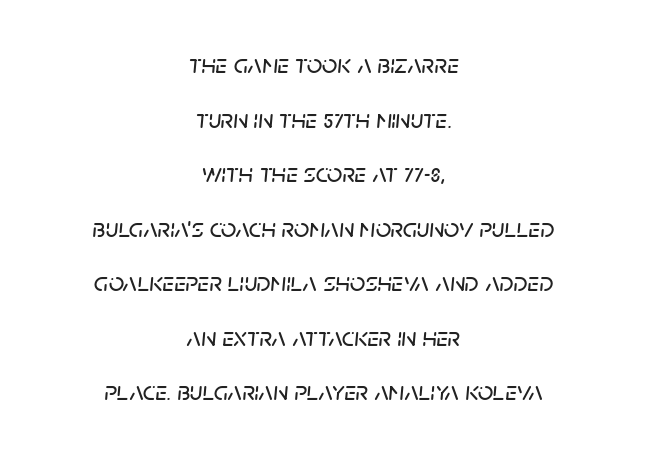
The lines are quadded center. When letters slant like this, we call the style italic. Words float on clear page, feet unadorned. Rows of type keep a wide berth in the vertical direction. Does extra space separate the letters? No, they use regular spacing.
